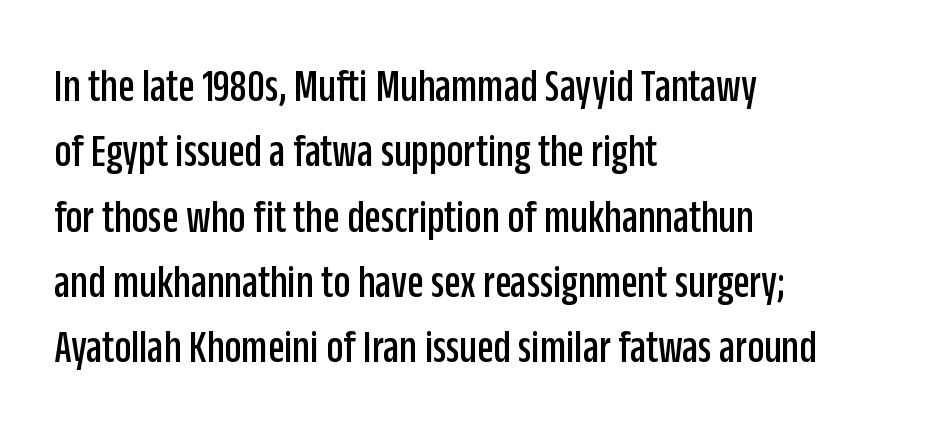
Q: Is the text italic (slanted)? A: No, it is upright.
Q: Is the typeface a serif or a sans-serif typeface? A: Sans-serif.
Q: Is the text underlined? A: No.
Q: How is the paragraph aligned? A: Left-aligned.
Q: Is the spacing between letters normal or unusually wide? A: Normal.
Q: Is the spacing between lines tight, normal or loose? A: Normal.
Q: Width (condensed, normal, or wide)? A: Condensed.
Q: Stroke contrast? A: Low.
Q: x-height? A: Large.
Q: Monospaced? A: No.
